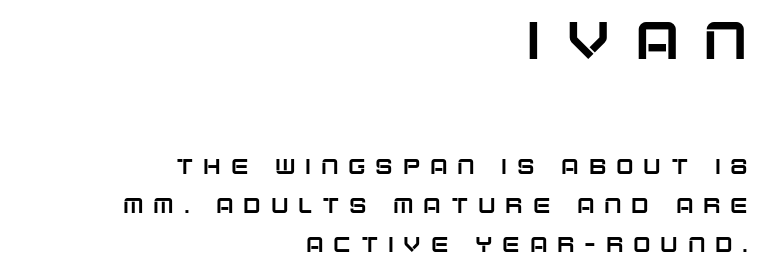
Rendered with straight, roman letterforms. This rendering features lettering with no underline. Compared with a flush-left layout, this one pins lines to the opposite, right side. The face used here is proportionally spaced, like ordinary book or web type.
